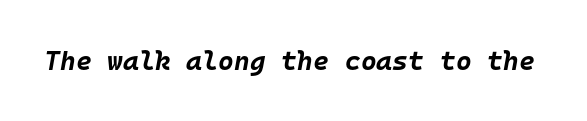
Q: Is the text bold? A: Yes.
Q: Is the text italic (slanted)? A: Yes, it leans right by about 10 degrees.
Q: Is the text underlined? A: No.
Q: Is the spacing between letters normal or unusually wide? A: Normal.
